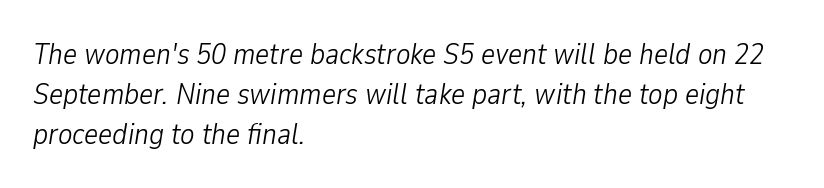
Think standard paragraph weight, or any step lighter than that. Do the characters align in a grid? No, the font is proportional. The specimen omits any rule beneath the text block's lines. This sample uses plain, unmodified letter spacing.
